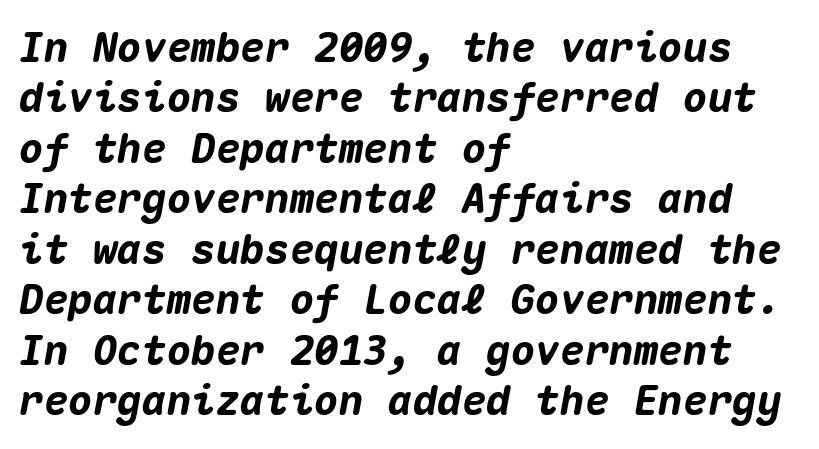
Q: Is the text bold? A: Yes.
Q: Is the text italic (slanted)? A: Yes, it leans right by about 10 degrees.
Q: Is the text underlined? A: No.
Q: How is the paragraph aligned? A: Left-aligned.
Q: Is the spacing between letters normal or unusually wide? A: Normal.
Q: Width (condensed, normal, or wide)? A: Normal.
Q: Stroke contrast? A: Medium.
Q: x-height? A: Medium.
Q: Monospaced? A: Yes.
